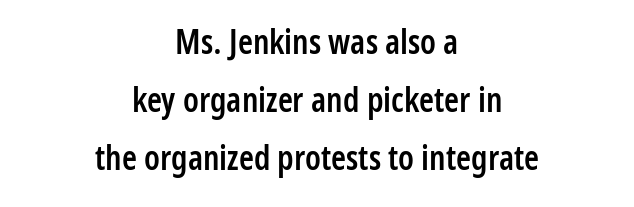
The image shows 34 px semibold, condensed sans-serif type, upright; set centered, normal line spacing (1.7x), normal letter spacing, not underlined; low stroke contrast and a medium x-height.
